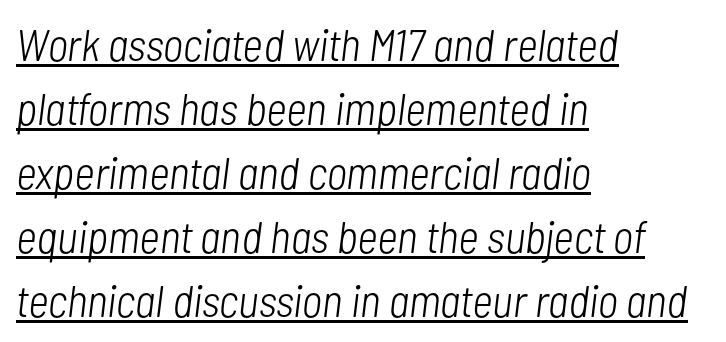
{"italic": "yes", "lean": "right", "slant_degrees": 7, "bold": "no", "weight": "light", "width": "condensed", "stroke_contrast": "low", "x_height": "medium", "monospaced": "no", "underline": "yes", "align": "left", "line_spacing": "normal", "line_spacing_ratio": 1.42, "letter_spacing": "normal", "letter_spacing_em": 0.0, "glyph_px": 45}
